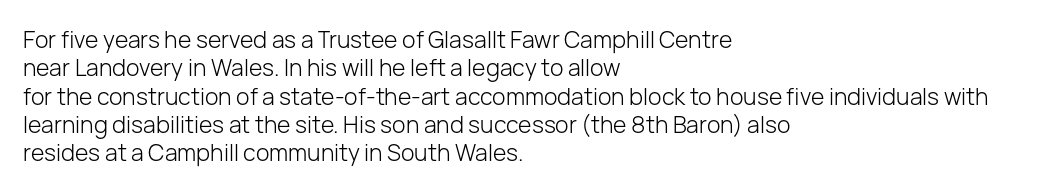
Nobody touched the tracking dial on this one. Visually the block forms a straight wall on the left and a jagged coastline on the right. Posture: upright roman. Beneath every word, the page is bare.
